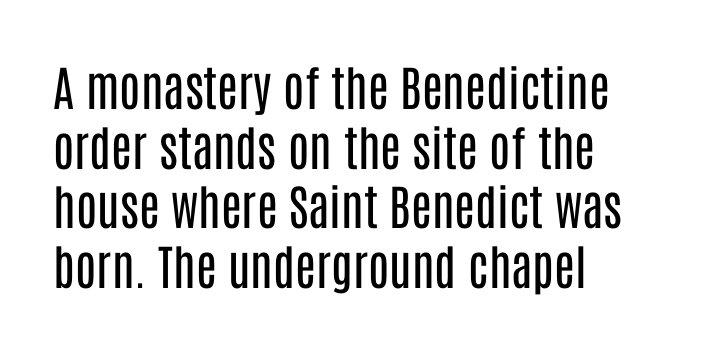
{"serif": "no", "italic": "no", "bold": "no", "weight": "regular", "width": "condensed", "stroke_contrast": "low", "x_height": "large", "monospaced": "no", "underline": "no", "align": "left", "line_spacing_ratio": 1.24, "letter_spacing": "normal", "letter_spacing_em": 0.0, "glyph_px": 48}
